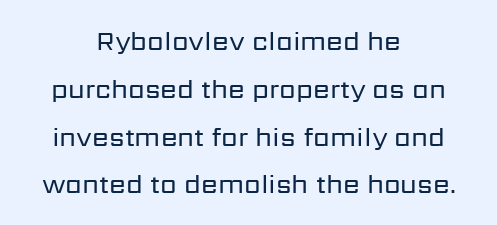
Q: Is the text bold? A: No.
Q: Is the text italic (slanted)? A: No, it is upright.
Q: Is the text underlined? A: No.
Q: How is the paragraph aligned? A: Centered.
Q: Is the spacing between letters normal or unusually wide? A: Normal.
